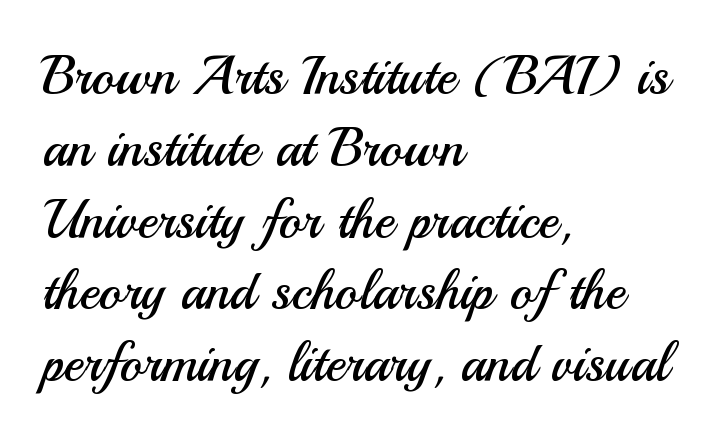
Q: Is the text bold? A: No.
Q: Is the text italic (slanted)? A: Yes.
Q: Is the typeface a serif or a sans-serif typeface? A: Sans-serif.
Q: Is the text underlined? A: No.
Q: How is the paragraph aligned? A: Left-aligned.
Q: Is the spacing between letters normal or unusually wide? A: Normal.
Q: Is the spacing between lines tight, normal or loose? A: Normal.
Q: Width (condensed, normal, or wide)? A: Normal.
Q: Stroke contrast? A: Medium.
Q: x-height? A: Small.
Q: Monospaced? A: No.
